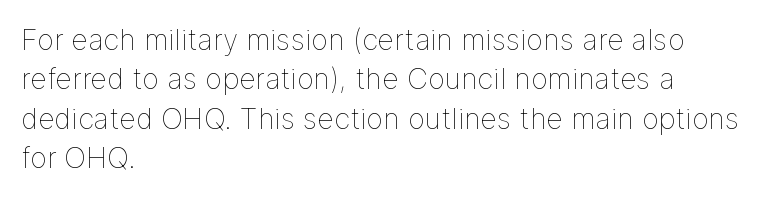
Q: Is the text bold? A: No.
Q: Is the text italic (slanted)? A: No, it is upright.
Q: Is the text underlined? A: No.
Q: How is the paragraph aligned? A: Left-aligned.
Q: Is the spacing between letters normal or unusually wide? A: Normal.
Q: Is the spacing between lines tight, normal or loose? A: Normal.
Q: Width (condensed, normal, or wide)? A: Normal.
Q: Stroke contrast? A: Low.
Q: x-height? A: Medium.
Q: Monospaced? A: No.
